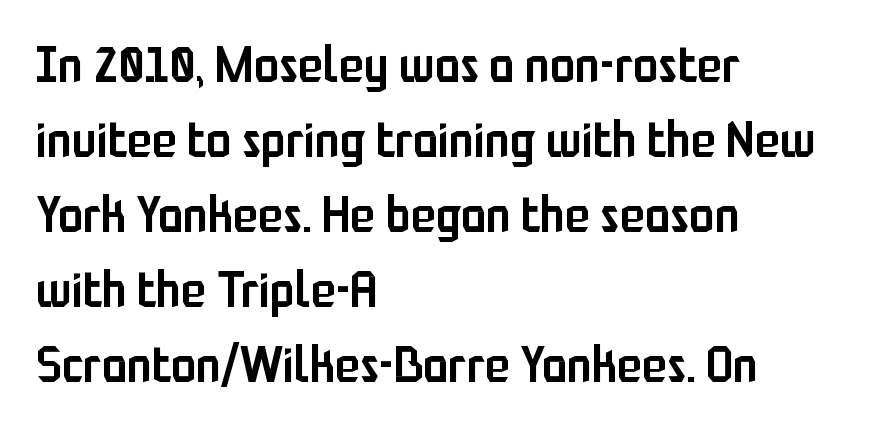
The image shows 51 px semibold, condensed sans-serif type, upright; set left-aligned, normal line spacing (1.47x), normal letter spacing, not underlined; low stroke contrast and a medium x-height.
